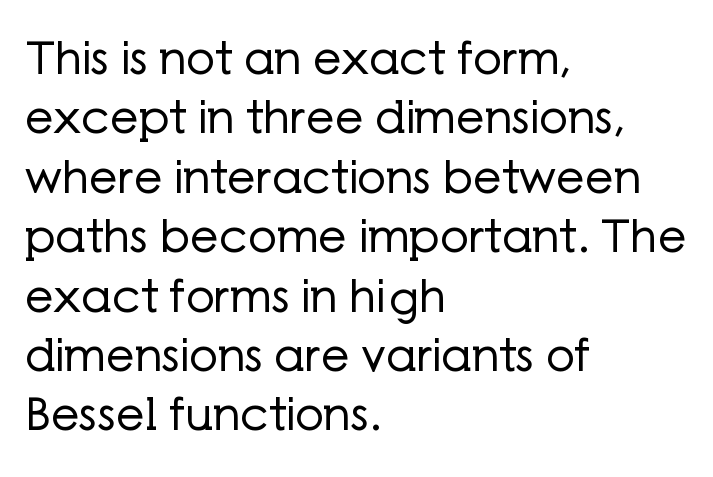
{"serif": "no", "italic": "no", "bold": "no", "weight": "regular", "width": "normal", "stroke_contrast": "low", "x_height": "medium", "monospaced": "no", "underline": "no", "align": "left", "line_spacing": "normal", "line_spacing_ratio": 1.32, "letter_spacing": "normal", "letter_spacing_em": 0.0, "glyph_px": 45}
